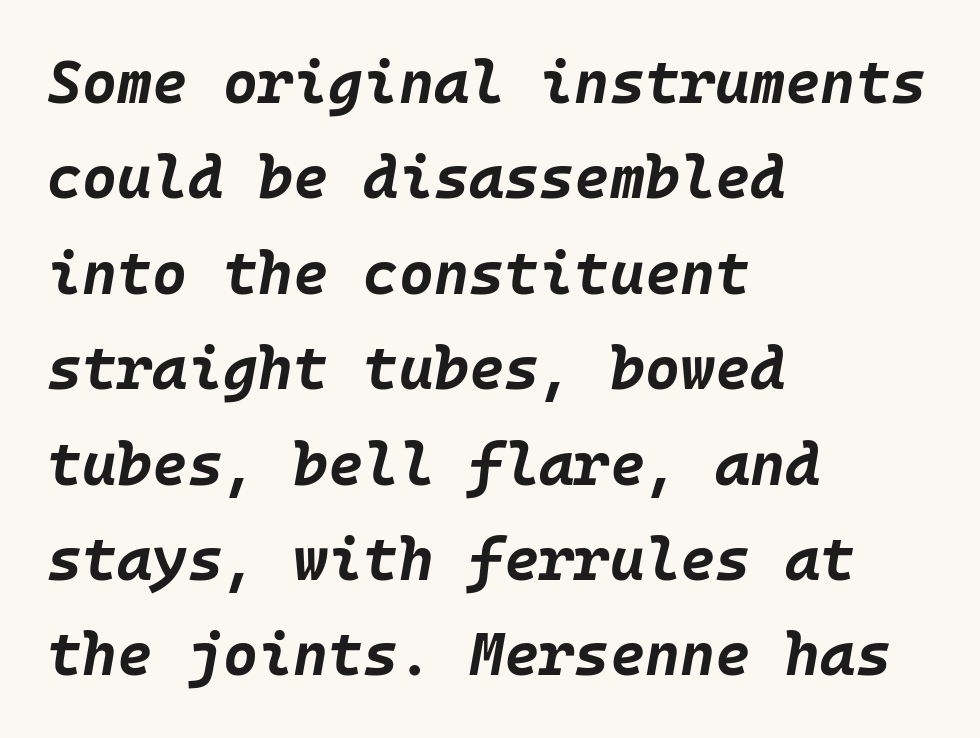
The image shows 60 px bold type, italic (leaning right); set left-aligned, normal line spacing (1.59x), normal letter spacing, not underlined; low stroke contrast and a large x-height.
